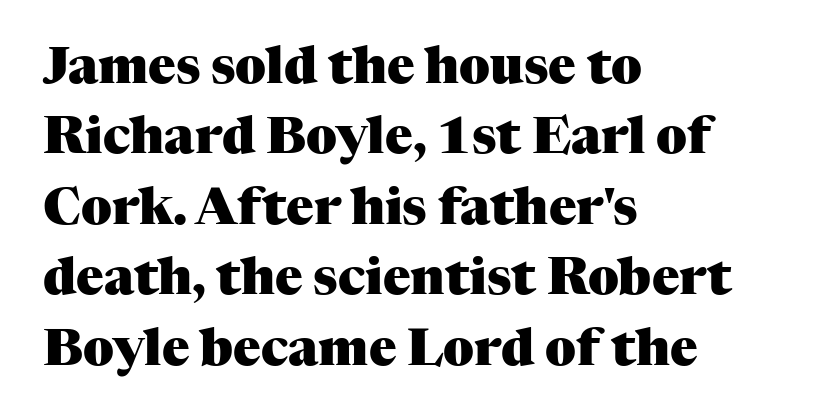
The image shows 51 px heavy serif type, upright; set left-aligned, normal line spacing (1.38x), normal letter spacing, not underlined; medium stroke contrast and a medium x-height.
